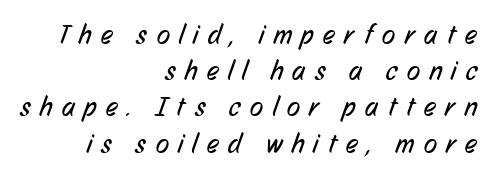
{"bold": "no", "underline": "no", "align": "right", "line_spacing": "normal", "line_spacing_ratio": 1.34, "letter_spacing": "wide", "letter_spacing_em": 0.35, "glyph_px": 27}
